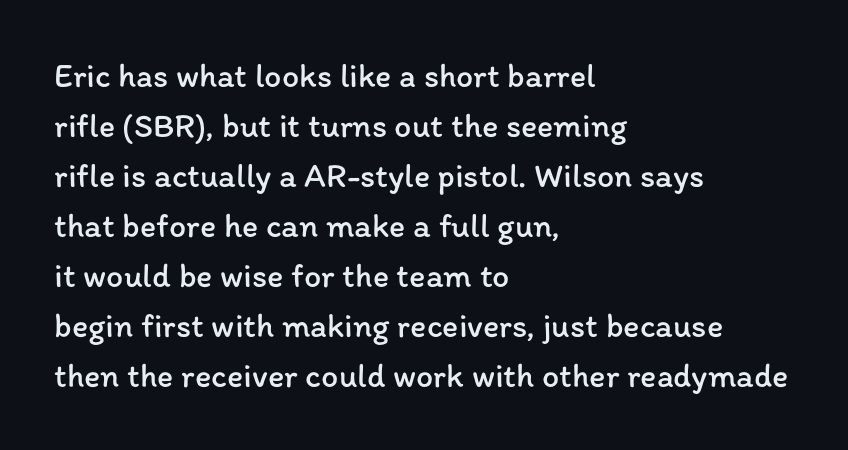
{"italic": "no", "bold": "no", "weight": "regular", "width": "normal", "stroke_contrast": "low", "x_height": "medium", "monospaced": "no", "underline": "no", "align": "left", "line_spacing": "normal", "line_spacing_ratio": 1.47, "letter_spacing": "normal", "letter_spacing_em": 0.0, "glyph_px": 34}
